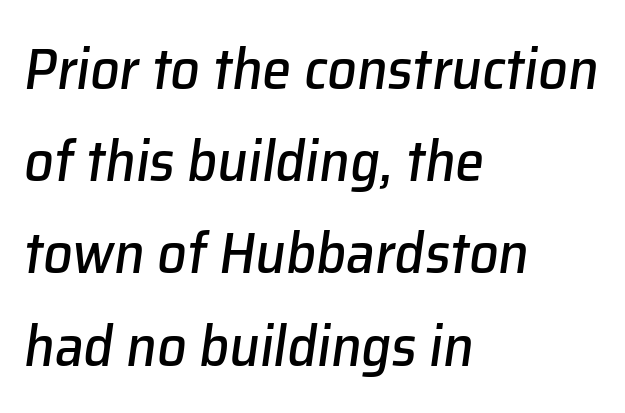
The image shows 58 px text type, italic (leaning right); set left-aligned, normal line spacing (1.59x), normal letter spacing, not underlined; low stroke contrast and a medium x-height.
